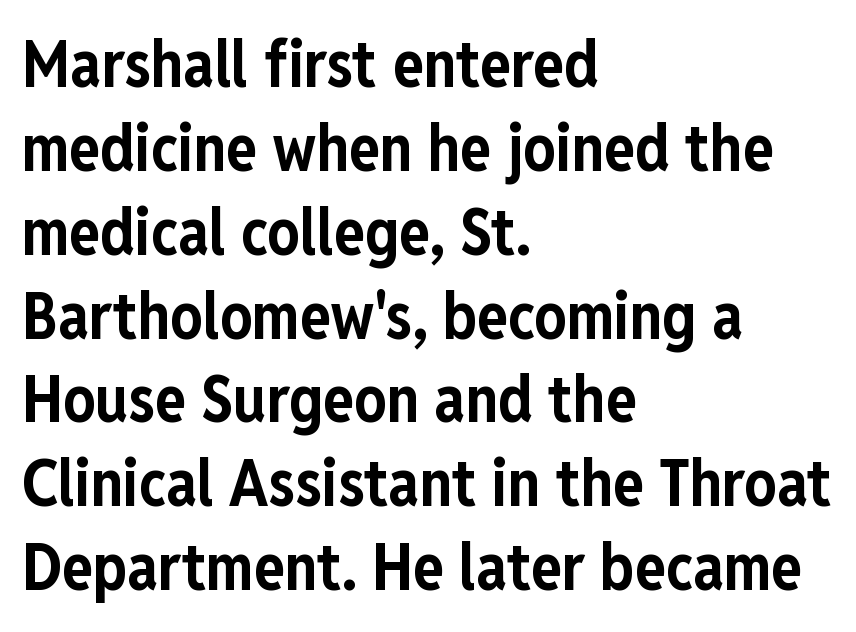
Whoever set this chose a conventional vertical rhythm. Inter-character spacing is left at the font's built-in metrics. Glance below the letters and you will spot only blank space. Unlike italic type, these characters show no tilt at all. Is this a sans? Yes — the strokes have no serifs. These lines are rendered in a variable-pitch font.
